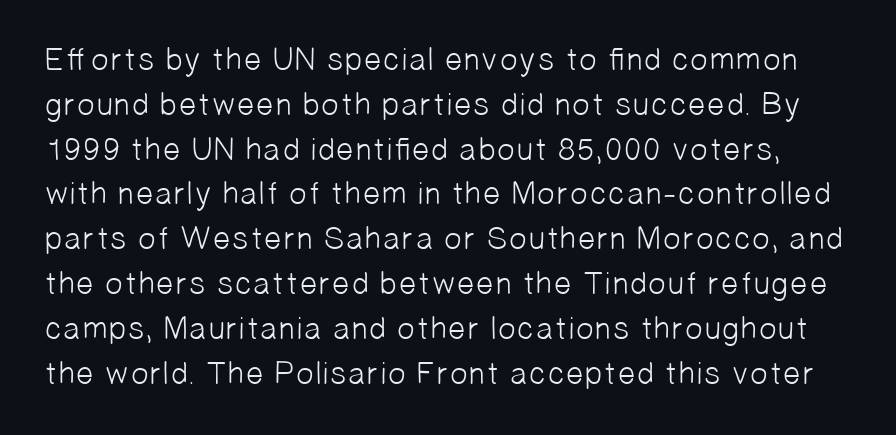
{"serif": "no", "bold": "no", "weight": "light", "width": "normal", "stroke_contrast": "low", "x_height": "medium", "monospaced": "no", "underline": "no", "line_spacing": "normal", "line_spacing_ratio": 1.4, "letter_spacing": "normal", "letter_spacing_em": 0.0, "glyph_px": 32}
